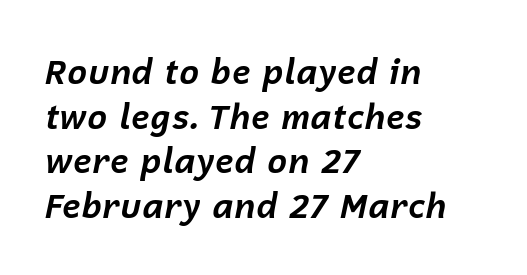
Q: Is the text bold? A: Yes.
Q: Is the text italic (slanted)? A: Yes, it leans right by about 12 degrees.
Q: Is the text underlined? A: No.
Q: How is the paragraph aligned? A: Left-aligned.
Q: Is the spacing between letters normal or unusually wide? A: Normal.
Q: Is the spacing between lines tight, normal or loose? A: Normal.
Q: Width (condensed, normal, or wide)? A: Normal.
Q: Stroke contrast? A: Low.
Q: x-height? A: Medium.
Q: Monospaced? A: No.
